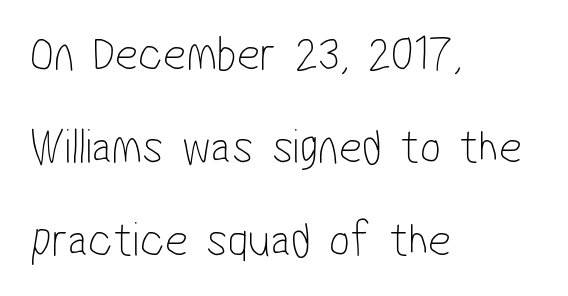
Horizontally, the lines are justified to the leading edge only. This rendering employs a face without finishing strokes, i.e., a sans-serif. Do the characters align in a grid? No, the font is proportional. The string is rendered with underlining switched off. The characters are drawn with everyday or finer stroke widths.
